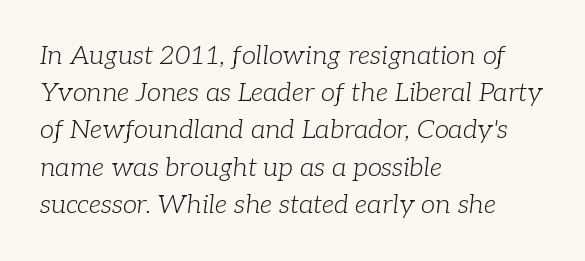
{"italic": "yes", "lean": "right", "slant_degrees": 7, "bold": "no", "underline": "no", "align": "left", "line_spacing": "normal", "line_spacing_ratio": 1.43, "letter_spacing": "normal", "letter_spacing_em": 0.0, "glyph_px": 26}
